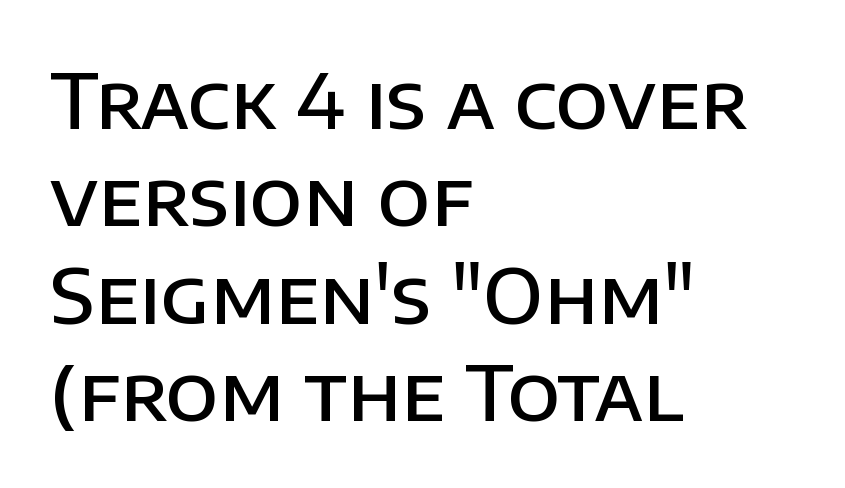
The image shows 76 px semibold sans-serif type, upright; set left-aligned, normal line spacing (1.28x), normal letter spacing, not underlined; low stroke contrast and a large x-height.
